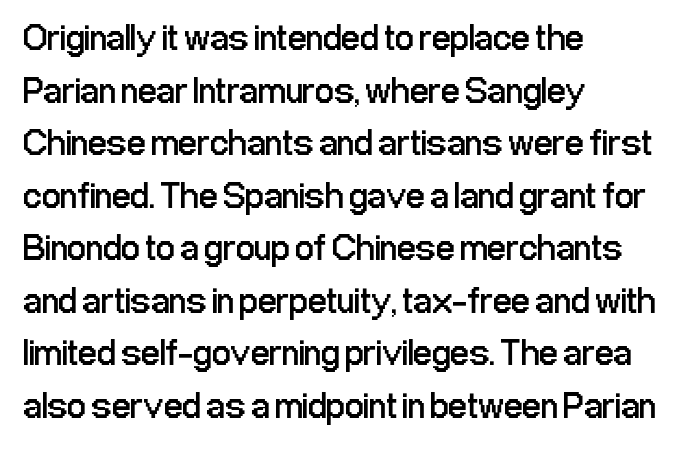
Proportional: the letters do not fall into vertical columns. Rows of type keep a routine distance in the vertical direction. Only glyphs here, with clear space below each row. If you drew a line through each stem, it would be perfectly vertical.
